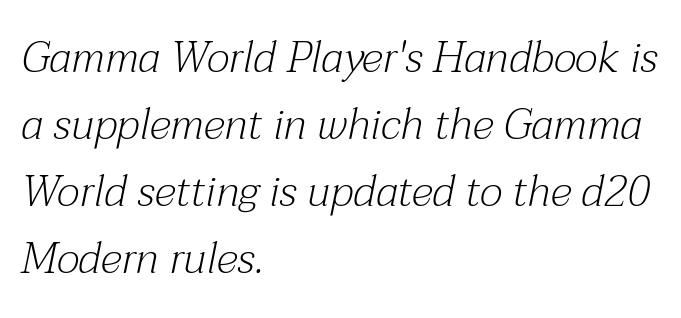
The image shows 43 px light serif type, italic (leaning right); set left-aligned, normal line spacing (1.56x), normal letter spacing, not underlined; medium stroke contrast and a medium x-height.
